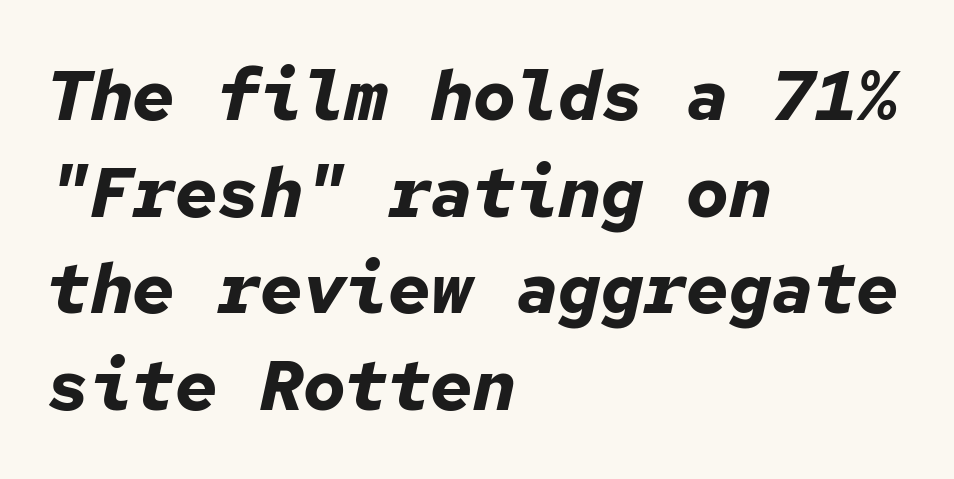
The leading is moderate, giving the passage an even texture. Descenders hang freely into open space. You can tell it's italic because the verticals aren't actually vertical. The characters look thick and weighty, a clear bold.
